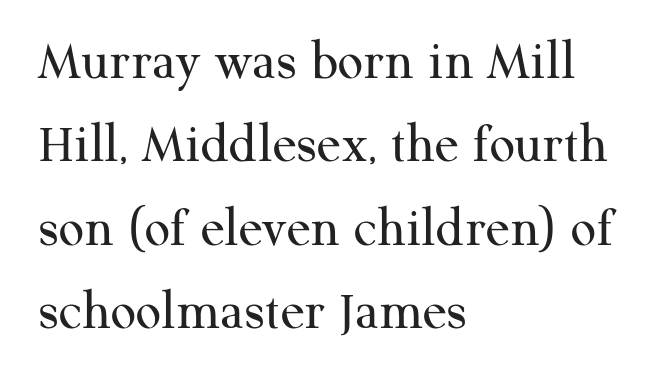
Varying glyph widths throughout — classic text-font behaviour. The tracking reads as untouched default to a designer's eye. Caption: face not bold, strokes unweighted. The designer left line spacing at the default.
